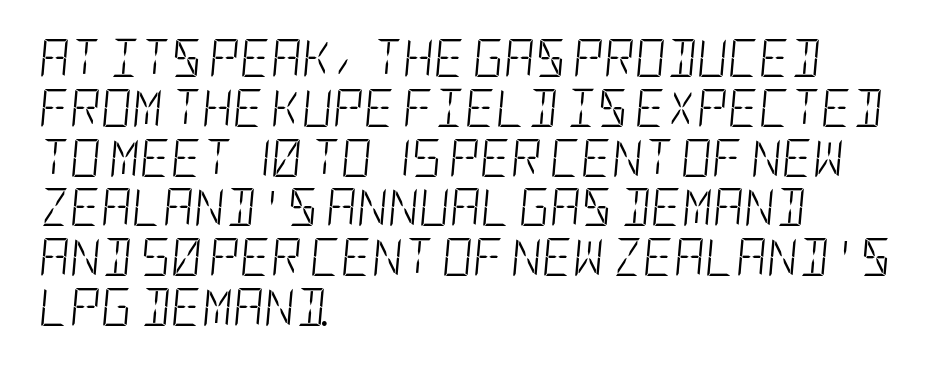
Q: Is the text bold? A: No.
Q: Is the text italic (slanted)? A: Yes, it leans right by about 5 degrees.
Q: Is the text underlined? A: No.
Q: How is the paragraph aligned? A: Left-aligned.
Q: Is the spacing between letters normal or unusually wide? A: Normal.
Q: Is the spacing between lines tight, normal or loose? A: Normal.
Q: Width (condensed, normal, or wide)? A: Condensed.
Q: Stroke contrast? A: Low.
Q: x-height? A: Large.
